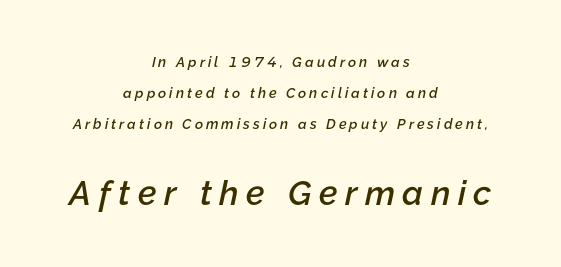
Q: Is the text bold? A: Semi-bold.
Q: Is the text italic (slanted)? A: Yes, it leans right by about 12 degrees.
Q: Is the text underlined? A: No.
Q: How is the paragraph aligned? A: Centered.
Q: Is the spacing between letters normal or unusually wide? A: Unusually wide.
Q: Is the spacing between lines tight, normal or loose? A: Loose.
Q: Which block of text is set in a larger size, the first (top) or the second (bottom)? A: The second (bottom) one.
Q: Width (condensed, normal, or wide)? A: Normal.
Q: Stroke contrast? A: Low.
Q: x-height? A: Medium.
Q: Monospaced? A: No.
